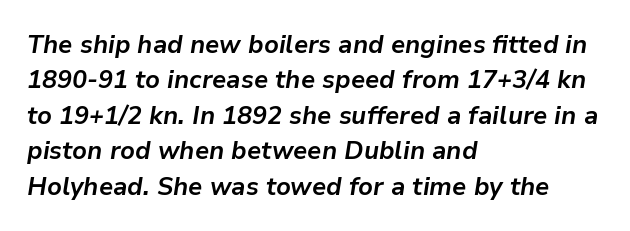
Descenders hang freely into open space. Reading down the block, your eye returns to a fixed left position each line. How heavy is the stroke? Heavy — this is a bold. Slanted lettering throughout. One glance says typical: line gaps are just what's usual. The type is set solid horizontally, with unmodified tracking.
